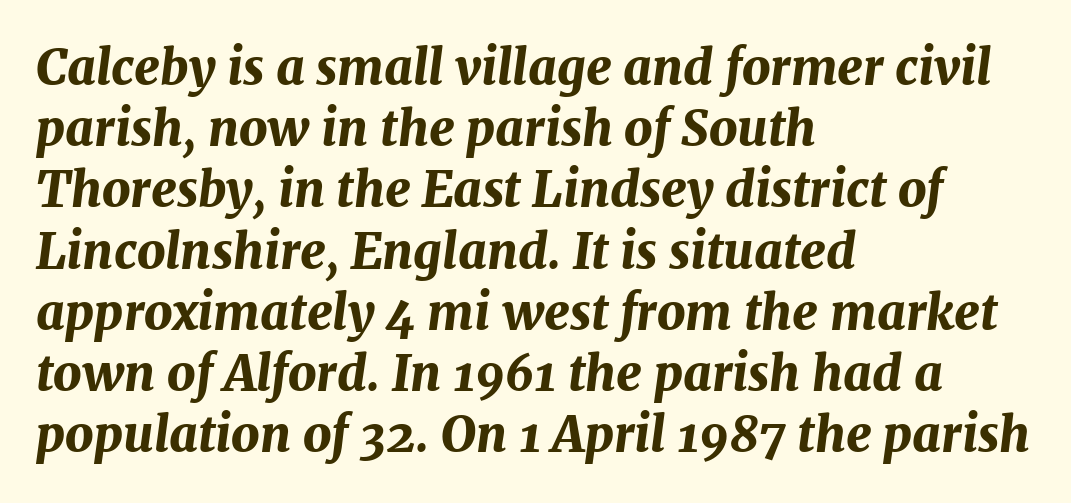
Q: Is the text bold? A: Yes.
Q: Is the text italic (slanted)? A: Yes, it leans right by about 7 degrees.
Q: Is the text underlined? A: No.
Q: How is the paragraph aligned? A: Left-aligned.
Q: Is the spacing between letters normal or unusually wide? A: Normal.
Q: Is the spacing between lines tight, normal or loose? A: Normal.
Q: Width (condensed, normal, or wide)? A: Normal.
Q: Stroke contrast? A: Medium.
Q: x-height? A: Medium.
Q: Monospaced? A: No.
